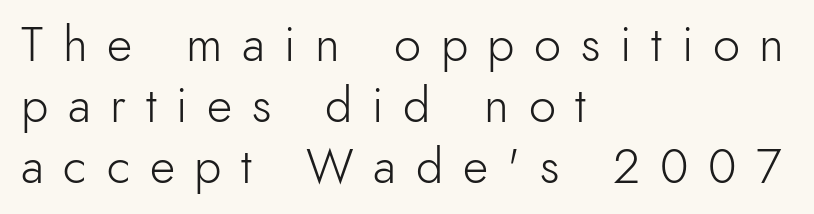
Inter-character spacing is expanded well beyond the font's built-in metrics. Compared with a centered layout, this one pins lines to the left instead. The lettering stays uniformly vertical, giving the passage a roman look. A typesetter would call this proportional, since set widths differ per character.
